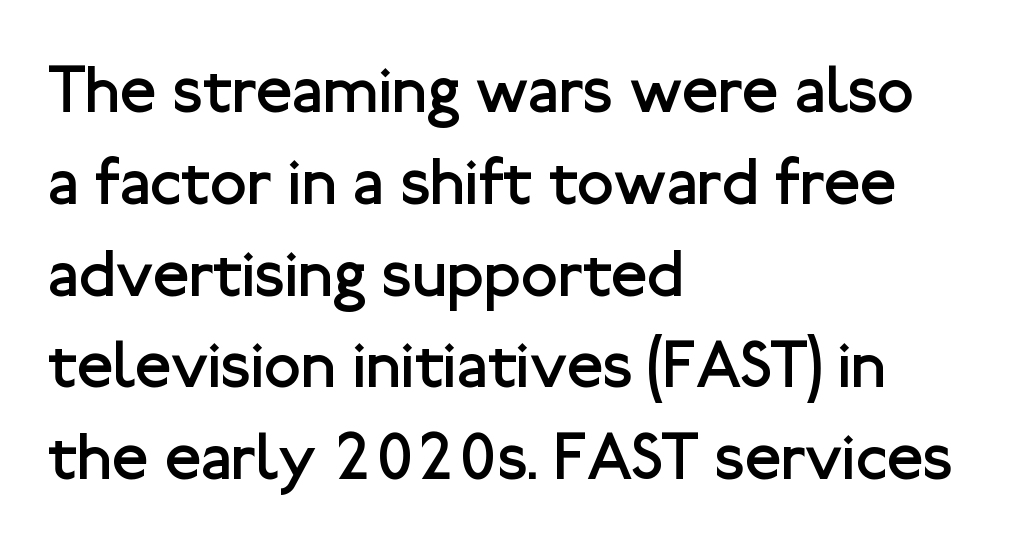
{"serif": "no", "italic": "no", "bold": "no", "weight": "regular", "width": "normal", "stroke_contrast": "low", "x_height": "medium", "monospaced": "no", "underline": "no", "align": "left", "line_spacing": "normal", "line_spacing_ratio": 1.37, "letter_spacing": "normal", "letter_spacing_em": 0.0, "glyph_px": 67}
